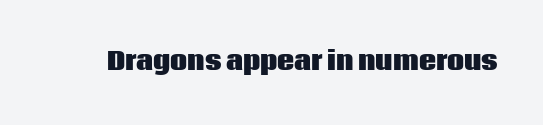
The image shows 24 px bold type, upright; set normal letter spacing, not underlined.
